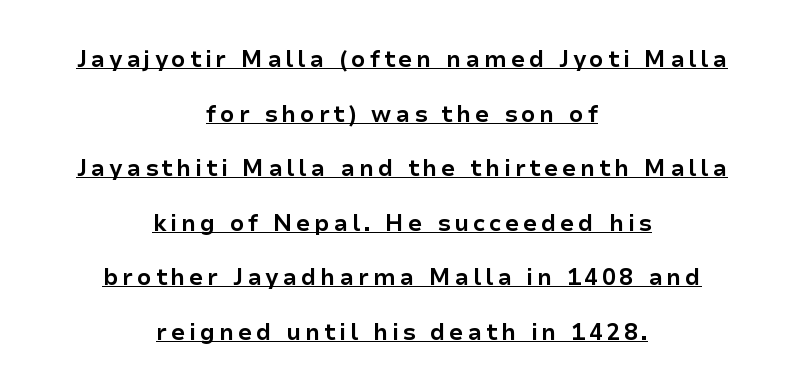
The image shows 23 px bold type, upright; set centered, loose line spacing (2.37x), underlined.
